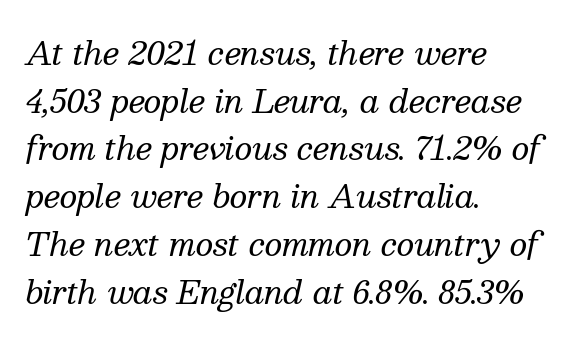
Q: Is the text bold? A: No.
Q: Is the text italic (slanted)? A: Yes, it leans right by about 13 degrees.
Q: Is the typeface a serif or a sans-serif typeface? A: Serif.
Q: Is the text underlined? A: No.
Q: How is the paragraph aligned? A: Left-aligned.
Q: Is the spacing between letters normal or unusually wide? A: Normal.
Q: Is the spacing between lines tight, normal or loose? A: Normal.
Q: Width (condensed, normal, or wide)? A: Normal.
Q: Stroke contrast? A: Medium.
Q: x-height? A: Medium.
Q: Monospaced? A: No.
